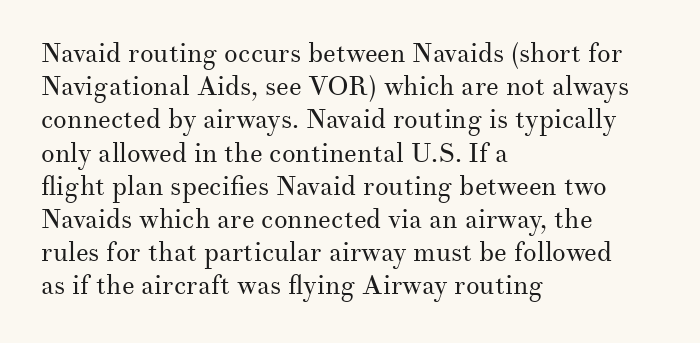
Q: Is the text bold? A: No.
Q: Is the text italic (slanted)? A: No, it is upright.
Q: Is the text underlined? A: No.
Q: How is the paragraph aligned? A: Left-aligned.
Q: Is the spacing between letters normal or unusually wide? A: Normal.
